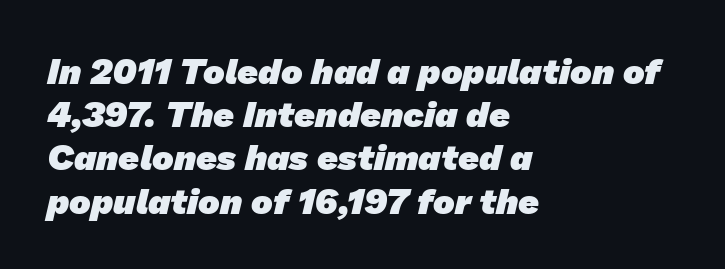
The image shows 36 px heavy sans-serif type; set left-aligned, line spacing 1.2x, normal letter spacing, not underlined; low stroke contrast and a medium x-height.
